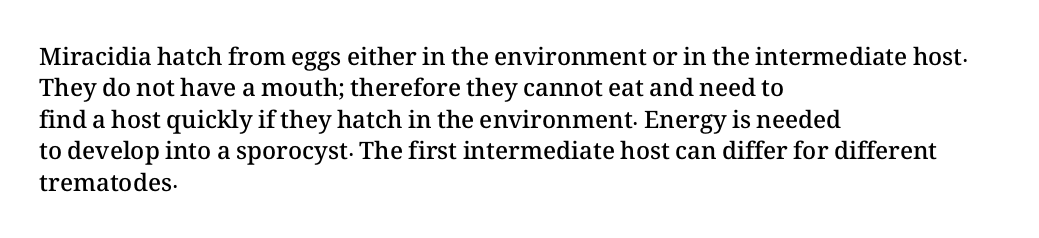
{"italic": "no", "bold": "semi", "underline": "no", "align": "left", "line_spacing": "normal", "line_spacing_ratio": 1.31, "letter_spacing": "normal", "letter_spacing_em": 0.0, "glyph_px": 24}
